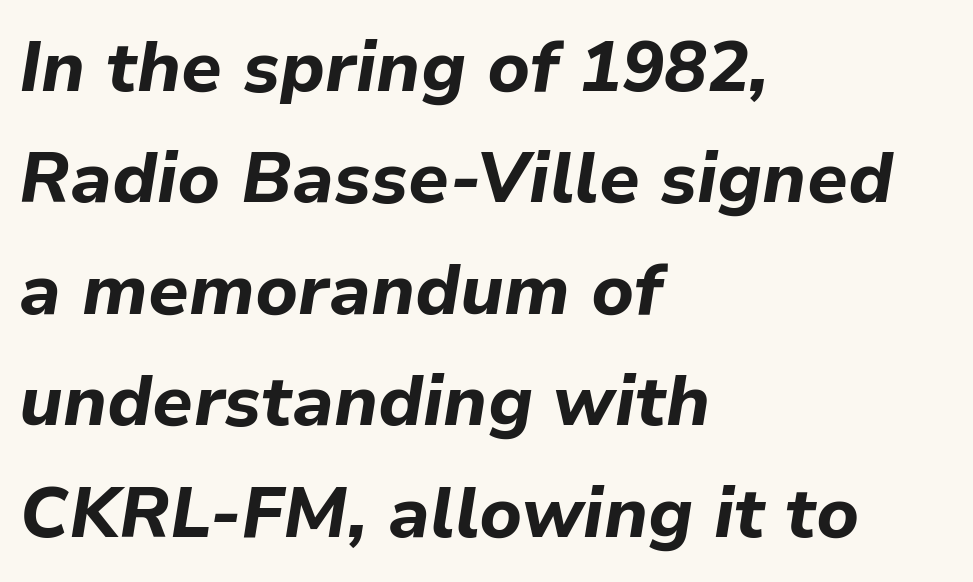
This rendering uses left alignment, leaving the right contour irregular. Inter-character spacing is left at the font's built-in metrics. The font's italic variant was chosen for this text. Honestly, the row spacing looks completely unremarkable.
